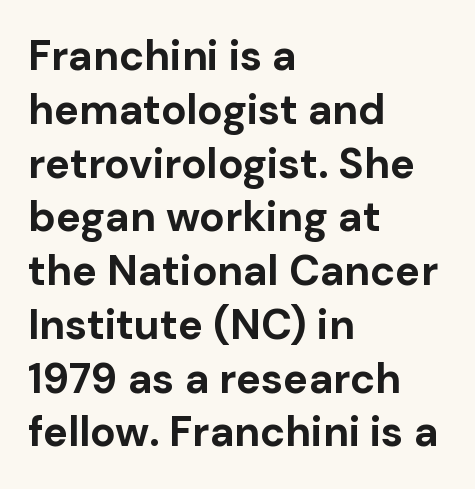
Here the glyphs are tracked normally, forming tight word shapes. The face used here is a sans, in the tradition of grotesques and geometrics. Proportional: the letters do not fall into vertical columns. This rendering uses left alignment, leaving the right contour irregular.
